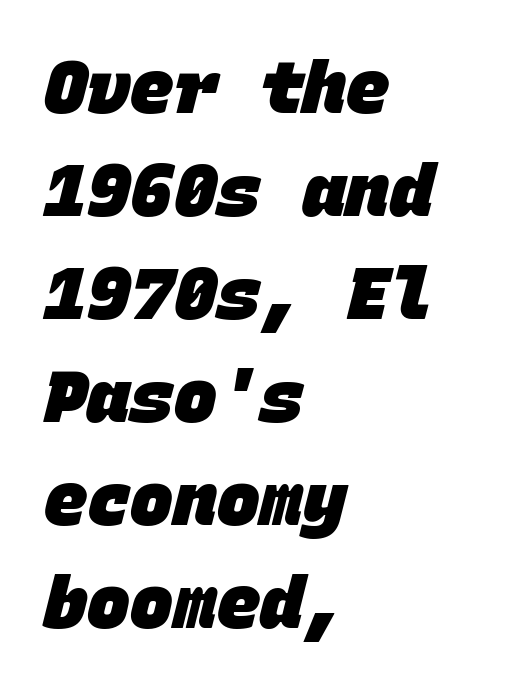
{"serif": "no", "bold": "yes", "weight": "heavy", "width": "normal", "stroke_contrast": "low", "x_height": "large", "monospaced": "yes", "underline": "no", "align": "left", "line_spacing": "normal", "line_spacing_ratio": 1.43, "letter_spacing": "normal", "letter_spacing_em": 0.0, "glyph_px": 72}
